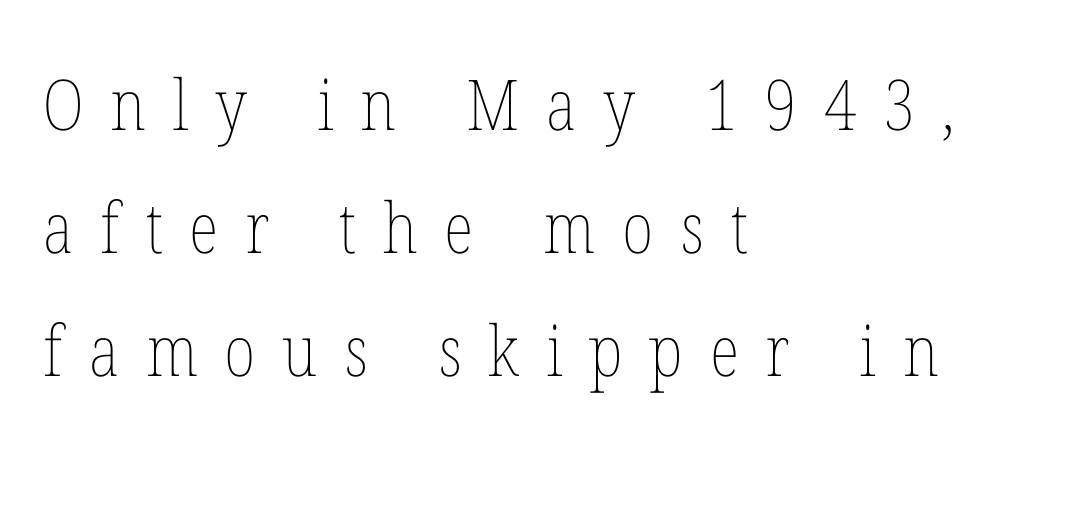
The compositor pushed each line to the left boundary. Check the space under the baseline: it is left empty. Each letter keeps its own natural width here, so spacing adapts to shape. This rendering widens character spacing well past its baseline value.
